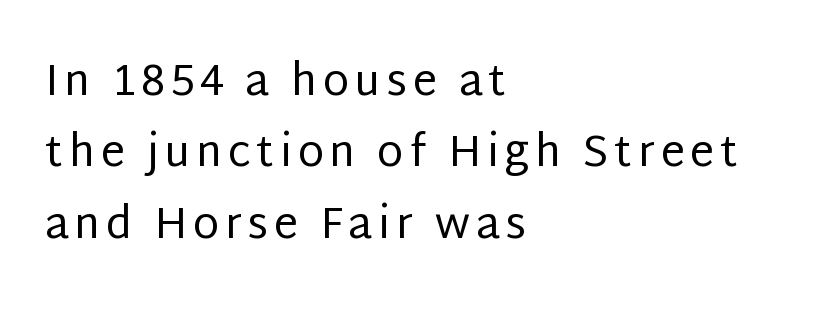
Q: Is the text bold? A: No.
Q: Is the text italic (slanted)? A: No, it is upright.
Q: Is the typeface a serif or a sans-serif typeface? A: Sans-serif.
Q: Is the text underlined? A: No.
Q: How is the paragraph aligned? A: Left-aligned.
Q: Is the spacing between lines tight, normal or loose? A: Normal.
Q: Width (condensed, normal, or wide)? A: Normal.
Q: Stroke contrast? A: Low.
Q: x-height? A: Large.
Q: Monospaced? A: No.
